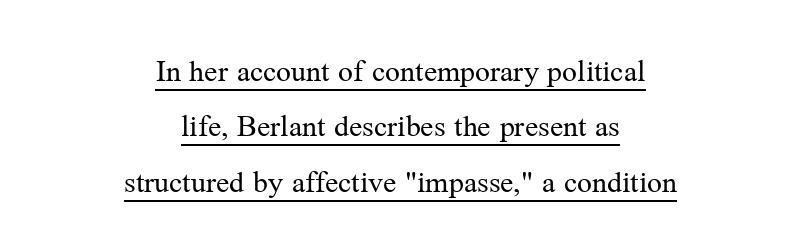
How would I describe the line gaps? Plain and ordinary. A light-to-regular cut is what we see here. Caption: lettering with a line underneath. Unlike italic type, these characters show no tilt at all. The rendering uses natural spacing where letterforms have individual widths. The rendering keeps characters at their native spacing.
